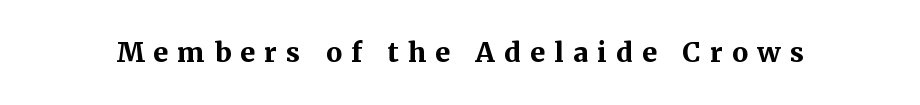
The image shows 27 px bold type, upright; set unusually wide letter spacing (+0.35 em), not underlined.
